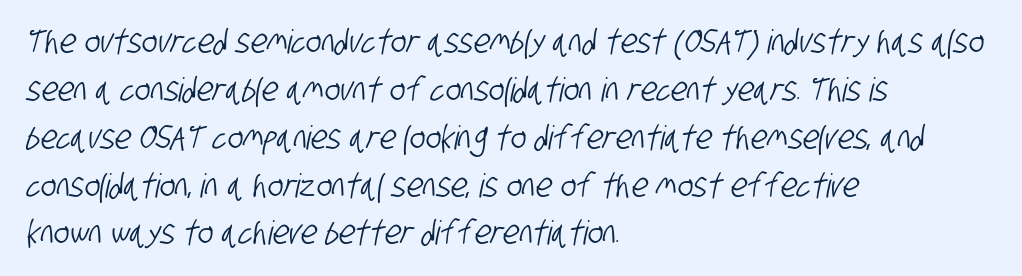
The image shows 33 px condensed sans-serif type; set left-aligned, normal line spacing (1.45x), normal letter spacing, not underlined; low stroke contrast and a large x-height.
